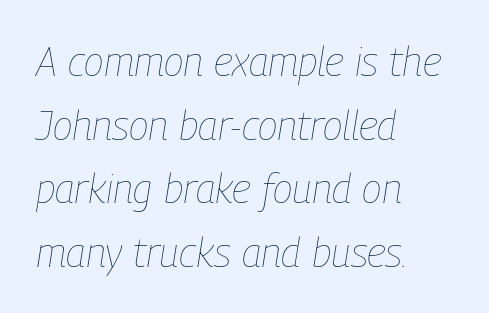
The image shows 41 px thin, condensed type, italic (leaning right); set left-aligned, normal line spacing (1.55x), normal letter spacing, not underlined; low stroke contrast and a medium x-height.
